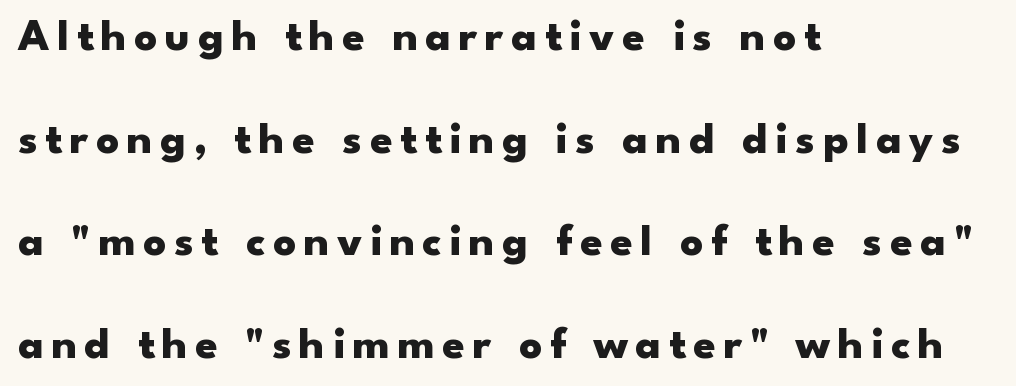
Q: Is the text bold? A: Yes.
Q: Is the text italic (slanted)? A: No, it is upright.
Q: Is the typeface a serif or a sans-serif typeface? A: Sans-serif.
Q: Is the text underlined? A: No.
Q: How is the paragraph aligned? A: Left-aligned.
Q: Is the spacing between lines tight, normal or loose? A: Loose.
Q: Width (condensed, normal, or wide)? A: Wide.
Q: Stroke contrast? A: Low.
Q: x-height? A: Small.
Q: Monospaced? A: No.
